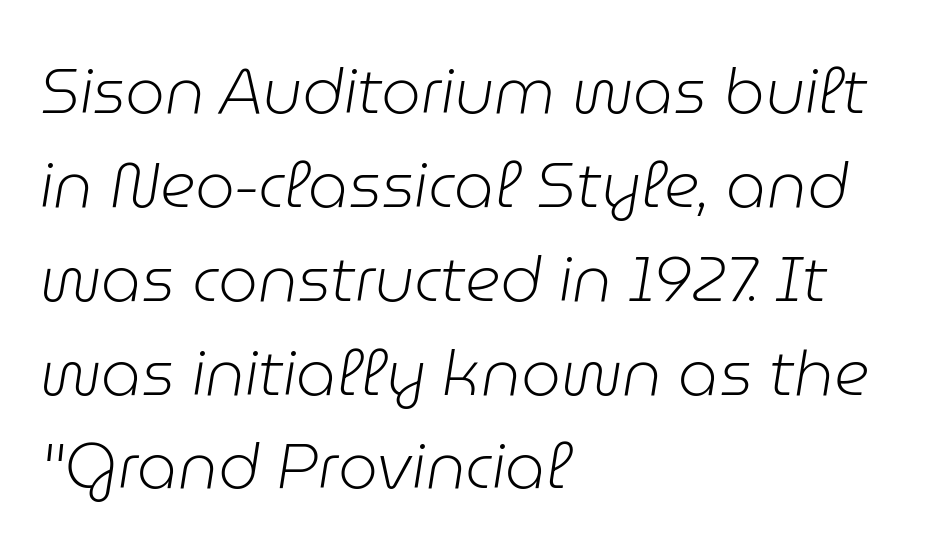
The image shows 63 px light type, italic (leaning right); set left-aligned, normal line spacing (1.49x), normal letter spacing, not underlined; low stroke contrast and a medium x-height.
